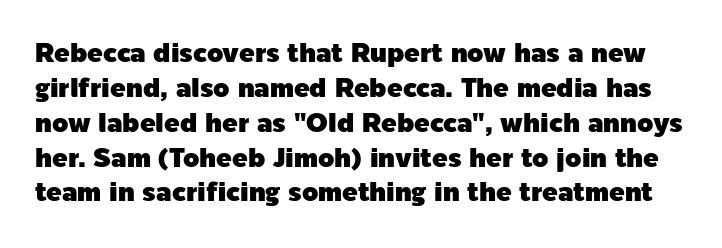
The rendering uses a moderate line-height, typical for paragraphs. The gap between lines stays unmarked. The axis of the letterforms is exactly vertical. Honestly, the letter spacing is just normal — you wouldn't notice it.
